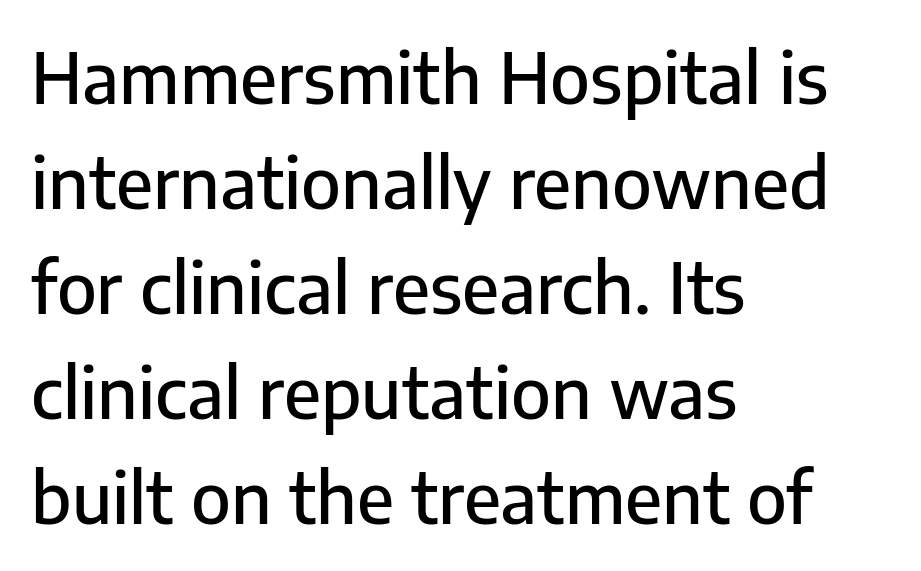
The image shows 70 px sans-serif type, upright; set left-aligned, normal line spacing (1.5x), normal letter spacing, not underlined; low stroke contrast and a medium x-height.
